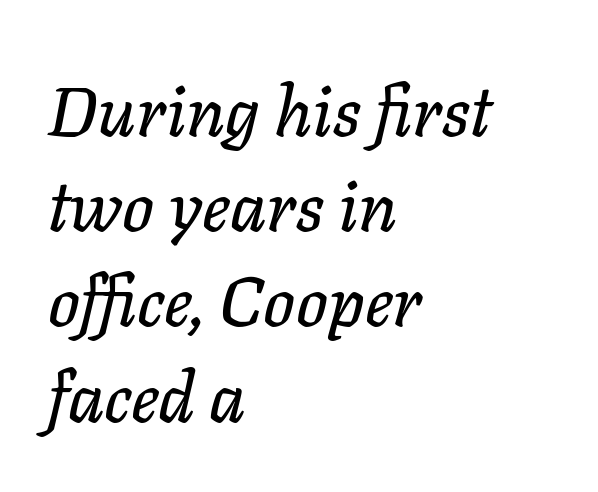
Q: Is the text italic (slanted)? A: Yes, it leans right by about 11 degrees.
Q: Is the text underlined? A: No.
Q: How is the paragraph aligned? A: Left-aligned.
Q: Is the spacing between letters normal or unusually wide? A: Normal.
Q: Is the spacing between lines tight, normal or loose? A: Normal.
Q: Width (condensed, normal, or wide)? A: Normal.
Q: Stroke contrast? A: Low.
Q: x-height? A: Medium.
Q: Monospaced? A: No.
